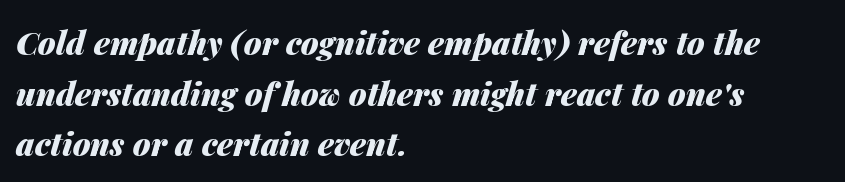
{"italic": "yes", "lean": "right", "slant_degrees": 14, "bold": "yes", "weight": "heavy", "width": "normal", "stroke_contrast": "medium", "x_height": "medium", "monospaced": "no", "underline": "no", "align": "left", "line_spacing": "normal", "line_spacing_ratio": 1.58, "letter_spacing": "normal", "letter_spacing_em": 0.0, "glyph_px": 32}
